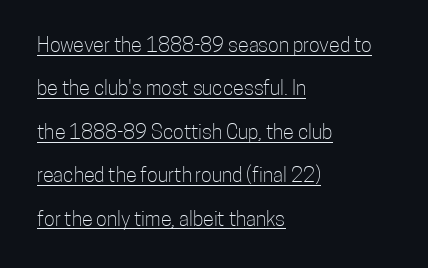
The image shows 20 px text type, upright; set left-aligned, loose line spacing (2.17x), normal letter spacing, underlined.
